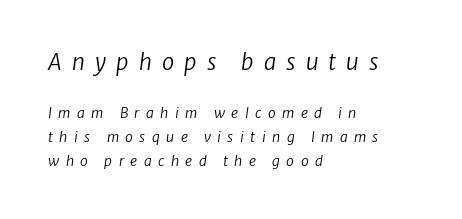
{"bold": "no", "underline": "no", "align": "left", "line_spacing_ratio": 1.73, "letter_spacing": "wide", "letter_spacing_em": 0.46, "larger_block": "first", "size_ratio": 1.57, "glyph_px": 22}
